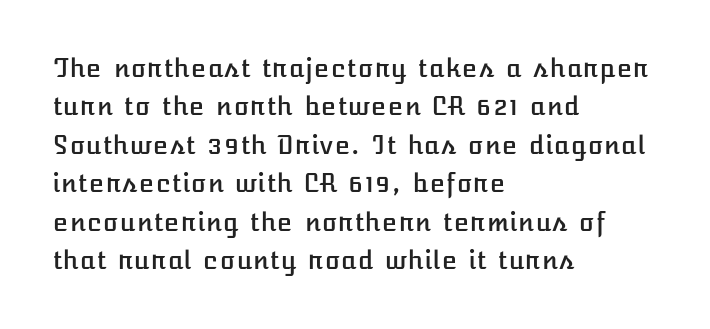
{"italic": "no", "underline": "no", "align": "left", "line_spacing": "normal", "line_spacing_ratio": 1.54, "letter_spacing": "normal", "letter_spacing_em": 0.0, "glyph_px": 25}
